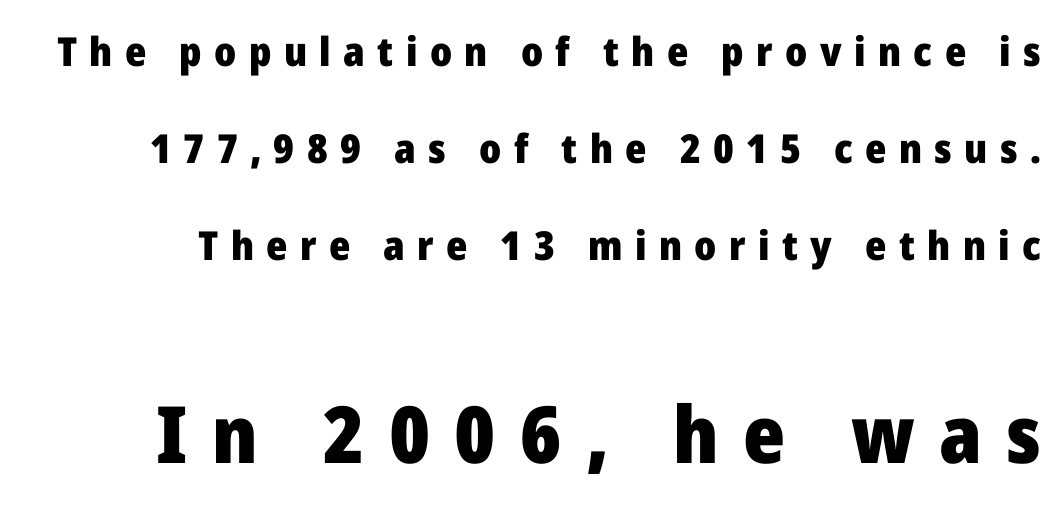
The image shows 79 px heavy sans-serif type, upright; set loose line spacing (2.43x), unusually wide letter spacing (+0.31 em), not underlined; the second (bottom) block is 1.98x larger; low stroke contrast and a medium x-height.
